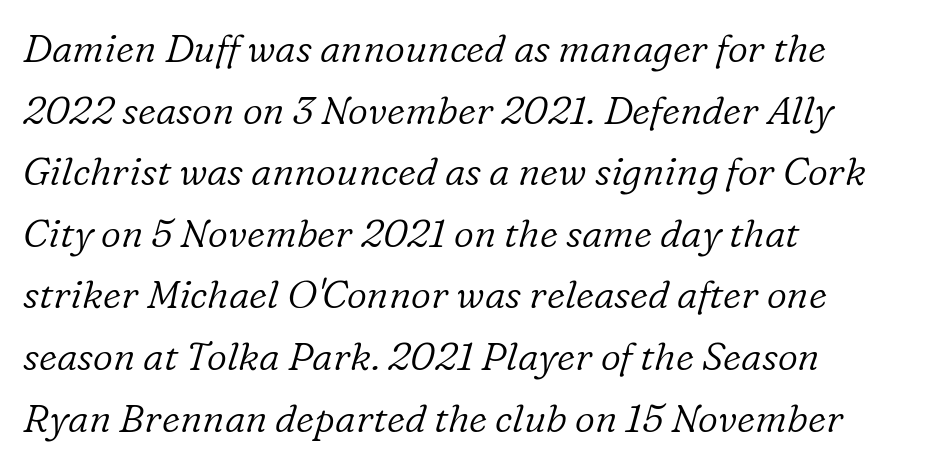
The image shows 39 px light serif type, italic (leaning right); set left-aligned, normal line spacing (1.58x), normal letter spacing, not underlined; low stroke contrast and a medium x-height.
